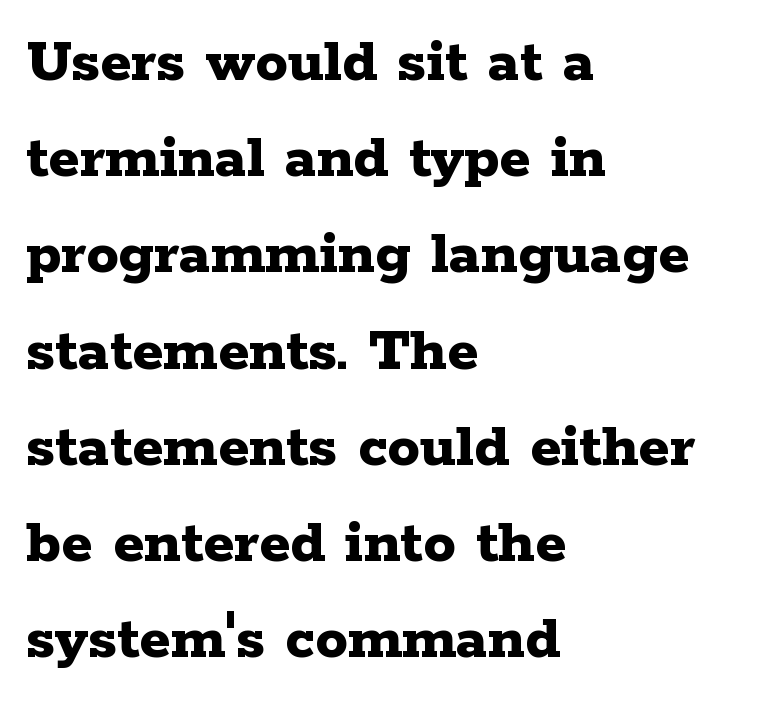
Q: Is the text bold? A: Yes.
Q: Is the text italic (slanted)? A: No, it is upright.
Q: Is the typeface a serif or a sans-serif typeface? A: Serif.
Q: Is the text underlined? A: No.
Q: How is the paragraph aligned? A: Left-aligned.
Q: Is the spacing between letters normal or unusually wide? A: Normal.
Q: Is the spacing between lines tight, normal or loose? A: Normal.
Q: Width (condensed, normal, or wide)? A: Wide.
Q: Stroke contrast? A: Low.
Q: x-height? A: Medium.
Q: Monospaced? A: No.
